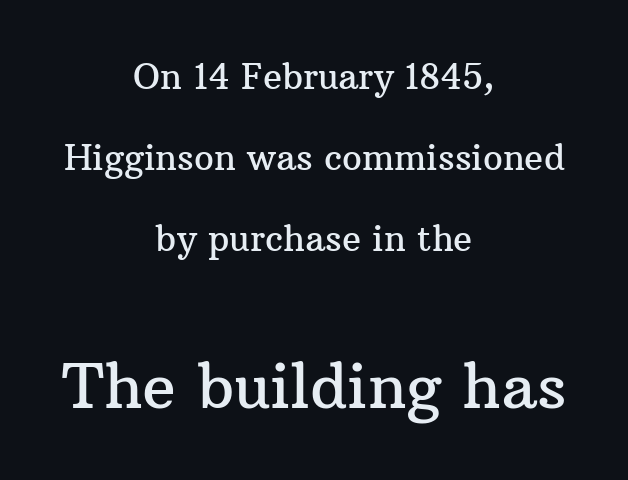
Is the letter spacing exaggerated? No — it looks like the ordinary default. Notice how the stems are strictly vertical — no italics here. You get the small type first, then a jump to larger type. The passage shown is not underscored anywhere.
